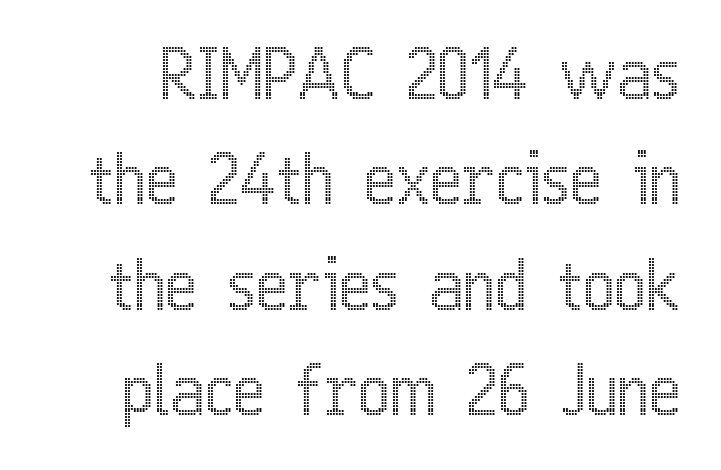
Q: Is the text italic (slanted)? A: No, it is upright.
Q: Is the text underlined? A: No.
Q: Is the spacing between letters normal or unusually wide? A: Normal.
Q: Is the spacing between lines tight, normal or loose? A: Normal.
Q: Width (condensed, normal, or wide)? A: Condensed.
Q: x-height? A: Medium.
Q: Monospaced? A: No.
